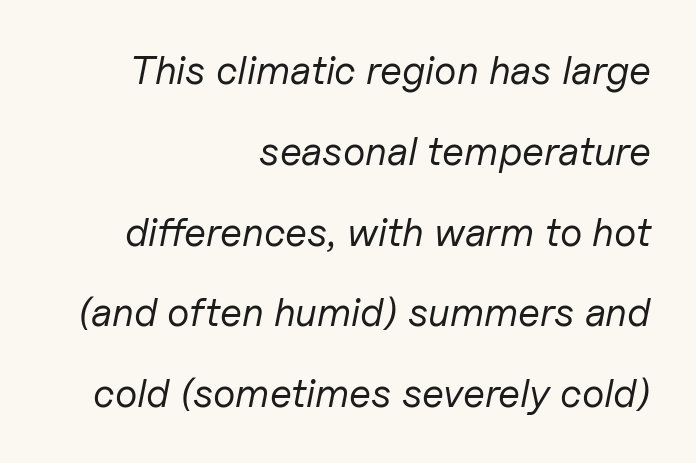
The face used here has a pronounced slope to its letters. A clean baseline with only descenders dipping below it. Note the varied advance widths — an 'i' is clearly narrower than an 'm'. No extra tracking has been applied to these lines. Line ends are locked; line starts wander. Summary of vertical rhythm: relaxed, with wide interline spacing.
